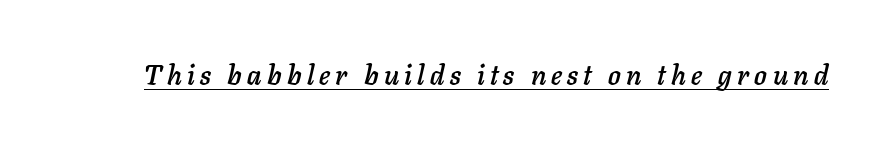
The image shows 28 px text type, italic (leaning right); set underlined; low stroke contrast and a medium x-height.
